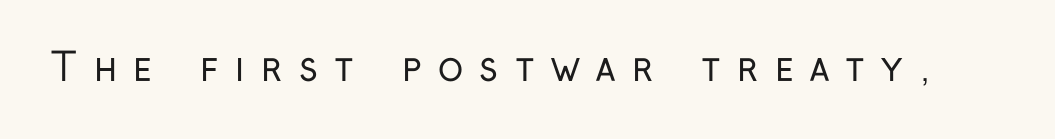
The image shows 38 px regular-weight, condensed sans-serif type, upright; set unusually wide letter spacing (+0.43 em), not underlined; low stroke contrast and a medium x-height.
